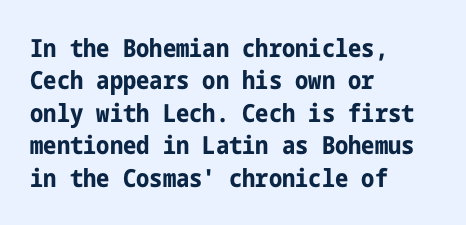
{"italic": "no", "bold": "yes", "underline": "no", "align": "left", "line_spacing": "normal", "line_spacing_ratio": 1.3, "letter_spacing": "normal", "letter_spacing_em": 0.0, "glyph_px": 25}
